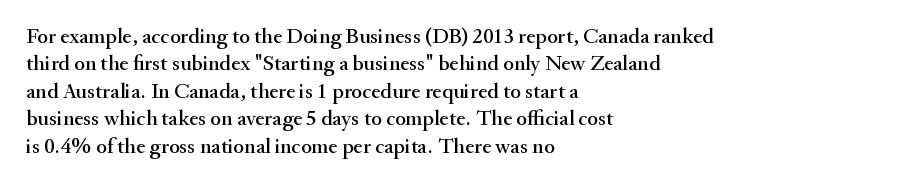
Q: Is the text italic (slanted)? A: No, it is upright.
Q: Is the text underlined? A: No.
Q: How is the paragraph aligned? A: Left-aligned.
Q: Is the spacing between letters normal or unusually wide? A: Normal.
Q: Is the spacing between lines tight, normal or loose? A: Normal.
